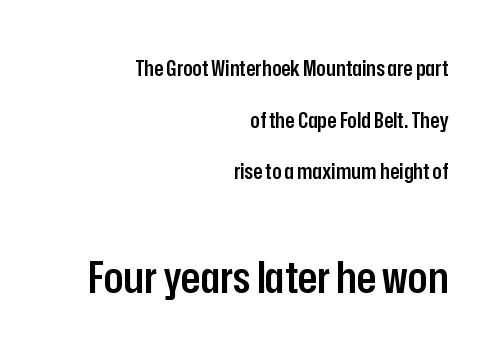
The image shows 45 px semibold, condensed sans-serif type, upright; set right-aligned, loose line spacing (2.35x), normal letter spacing, not underlined; the second (bottom) block is 2.05x larger; low stroke contrast and a medium x-height.
